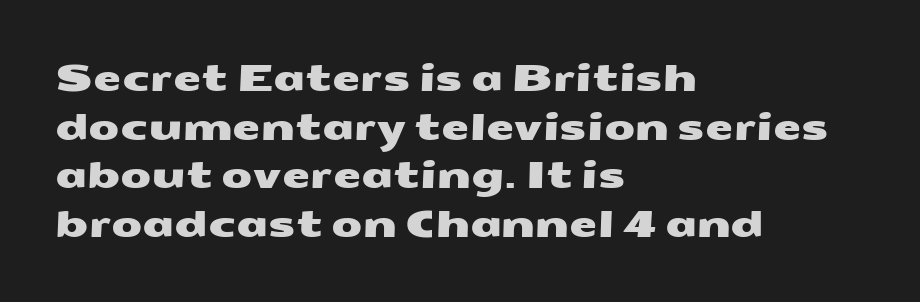
Q: Is the typeface a serif or a sans-serif typeface? A: Sans-serif.
Q: Is the text underlined? A: No.
Q: How is the paragraph aligned? A: Left-aligned.
Q: Is the spacing between letters normal or unusually wide? A: Normal.
Q: Is the spacing between lines tight, normal or loose? A: Normal.
Q: Width (condensed, normal, or wide)? A: Wide.
Q: Stroke contrast? A: Medium.
Q: x-height? A: Medium.
Q: Monospaced? A: No.
